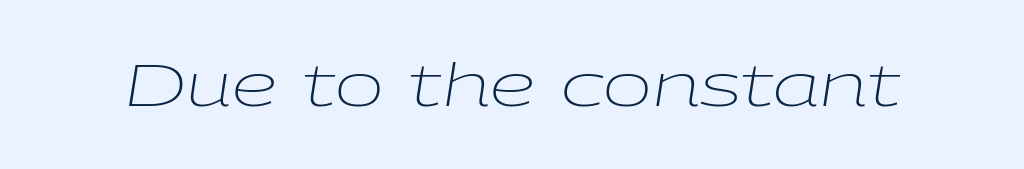
Note the varied advance widths — an 'i' is clearly narrower than an 'm'. Nothing unusual about the tracking: characters are spaced as the font intends. The letters are slanted; this is an italic face. The words here are not underlined. The weight would be labelled regular, book, light, or lighter still.
